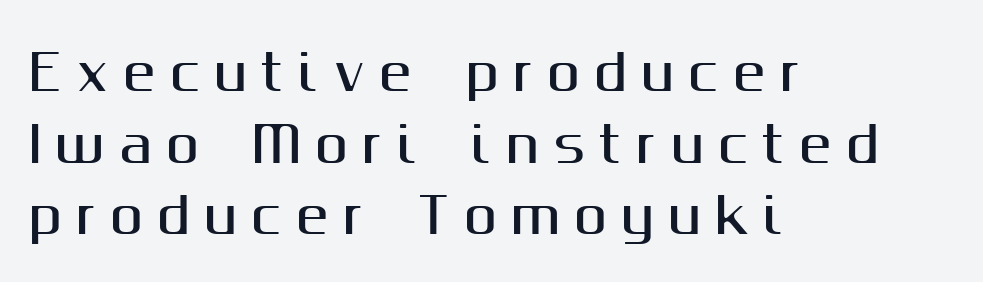
The image shows 49 px sans-serif type, upright; set left-aligned, normal line spacing (1.46x), unusually wide letter spacing (+0.29 em), not underlined; medium stroke contrast and a medium x-height.
